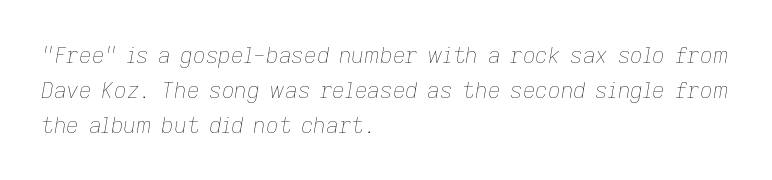
Q: Is the text bold? A: No.
Q: Is the text italic (slanted)? A: Yes, it leans right by about 9 degrees.
Q: Is the text underlined? A: No.
Q: How is the paragraph aligned? A: Left-aligned.
Q: Is the spacing between letters normal or unusually wide? A: Normal.
Q: Is the spacing between lines tight, normal or loose? A: Normal.
